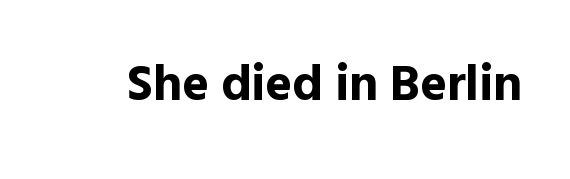
{"serif": "no", "italic": "no", "bold": "yes", "weight": "bold", "width": "normal", "x_height": "medium", "monospaced": "no", "underline": "no", "letter_spacing": "normal", "letter_spacing_em": 0.0, "glyph_px": 50}
